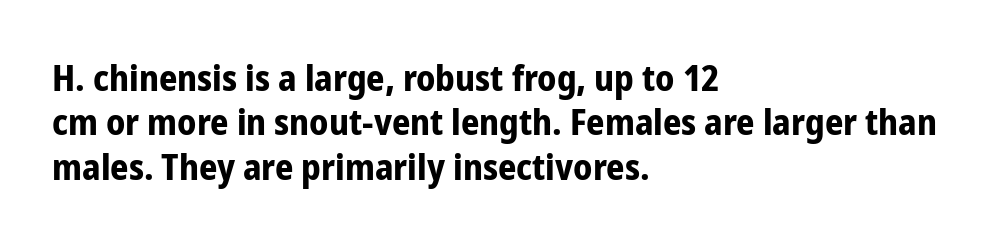
Q: Is the text bold? A: Yes.
Q: Is the text italic (slanted)? A: No, it is upright.
Q: Is the typeface a serif or a sans-serif typeface? A: Sans-serif.
Q: Is the text underlined? A: No.
Q: How is the paragraph aligned? A: Left-aligned.
Q: Is the spacing between letters normal or unusually wide? A: Normal.
Q: Width (condensed, normal, or wide)? A: Condensed.
Q: Stroke contrast? A: Low.
Q: x-height? A: Medium.
Q: Monospaced? A: No.
